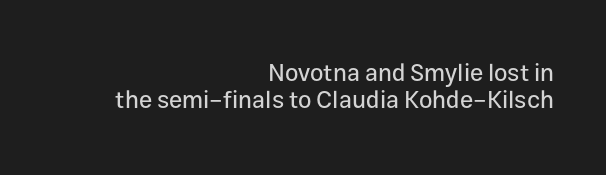
{"italic": "no", "underline": "no", "align": "right", "line_spacing": "tight", "line_spacing_ratio": 1.12, "letter_spacing": "normal", "letter_spacing_em": 0.0, "glyph_px": 24}
